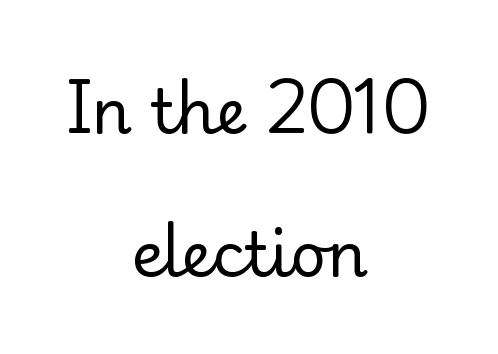
Casual observation: everything's sitting right in the middle. Each letter keeps its own natural width here, so spacing adapts to shape. Posture: upright roman. No letter is thick-stroked: the sample isn't bold. This rendering leaves character spacing at its baseline value. Honestly, there is no underline to notice here at all.
